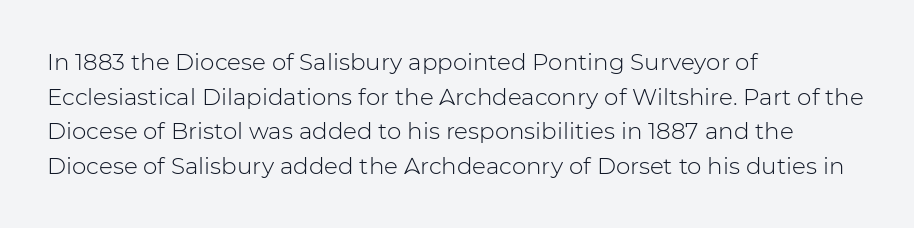
{"italic": "no", "bold": "no", "underline": "no", "align": "left", "line_spacing": "normal", "line_spacing_ratio": 1.51, "letter_spacing": "normal", "letter_spacing_em": 0.0, "glyph_px": 23}
